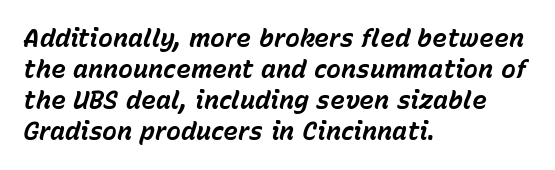
If you drew a line through each stem, it would be angled. The words here are not underlined. Compared with a centered layout, this one pins lines to the left instead. Caption: standard tracking, unaltered.
